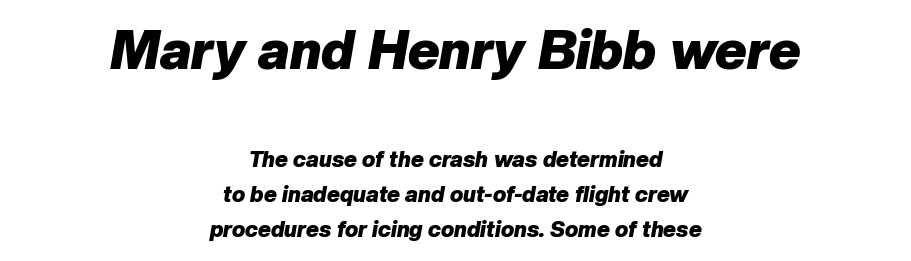
Q: Is the text bold? A: Yes.
Q: Is the text italic (slanted)? A: Yes, it leans right by about 10 degrees.
Q: Is the text underlined? A: No.
Q: How is the paragraph aligned? A: Centered.
Q: Is the spacing between letters normal or unusually wide? A: Normal.
Q: Is the spacing between lines tight, normal or loose? A: Normal.
Q: Which block of text is set in a larger size, the first (top) or the second (bottom)? A: The first (top) one.
Q: Width (condensed, normal, or wide)? A: Normal.
Q: Stroke contrast? A: Low.
Q: x-height? A: Medium.
Q: Monospaced? A: No.
